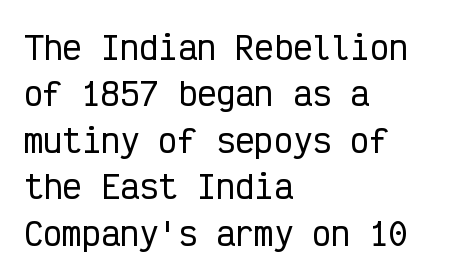
The image shows 32 px condensed sans-serif type, upright, monospaced; set left-aligned, normal line spacing (1.45x), normal letter spacing, not underlined; low stroke contrast and a medium x-height.
